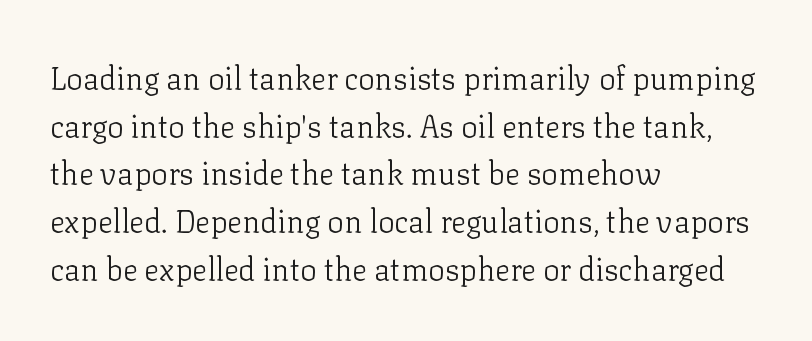
The image shows 31 px light serif type, upright; set left-aligned, normal line spacing (1.54x), normal letter spacing, not underlined; low stroke contrast and a medium x-height.
